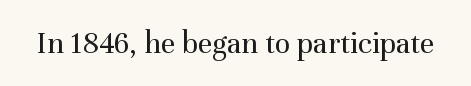
Q: Is the text bold? A: No.
Q: Is the text italic (slanted)? A: No, it is upright.
Q: Is the typeface a serif or a sans-serif typeface? A: Serif.
Q: Is the text underlined? A: No.
Q: Is the spacing between letters normal or unusually wide? A: Normal.
Q: Width (condensed, normal, or wide)? A: Normal.
Q: Stroke contrast? A: Medium.
Q: x-height? A: Medium.
Q: Monospaced? A: No.
